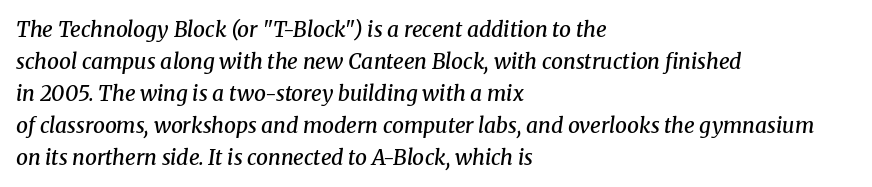
Q: Is the text bold? A: Semi-bold.
Q: Is the text italic (slanted)? A: Yes, it leans right by about 8 degrees.
Q: Is the text underlined? A: No.
Q: How is the paragraph aligned? A: Left-aligned.
Q: Is the spacing between letters normal or unusually wide? A: Normal.
Q: Is the spacing between lines tight, normal or loose? A: Normal.
